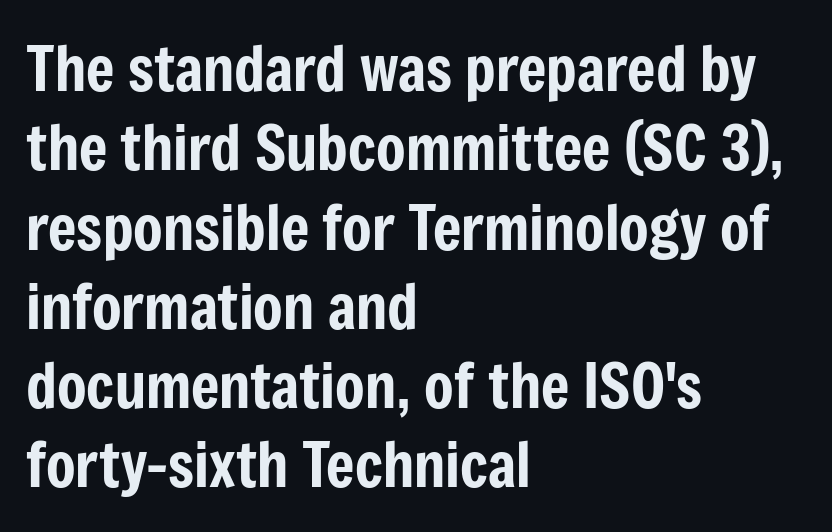
{"serif": "no", "italic": "no", "width": "condensed", "stroke_contrast": "low", "x_height": "medium", "monospaced": "no", "underline": "no", "align": "left", "line_spacing": "normal", "line_spacing_ratio": 1.3, "letter_spacing": "normal", "letter_spacing_em": 0.0, "glyph_px": 61}
